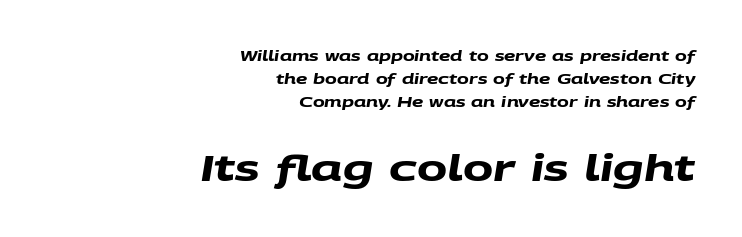
Q: Is the text bold? A: Yes.
Q: Is the typeface a serif or a sans-serif typeface? A: Sans-serif.
Q: Is the text underlined? A: No.
Q: How is the paragraph aligned? A: Right-aligned.
Q: Is the spacing between letters normal or unusually wide? A: Normal.
Q: Is the spacing between lines tight, normal or loose? A: Normal.
Q: Which block of text is set in a larger size, the first (top) or the second (bottom)? A: The second (bottom) one.
Q: Width (condensed, normal, or wide)? A: Wide.
Q: Stroke contrast? A: Medium.
Q: x-height? A: Large.
Q: Monospaced? A: No.
